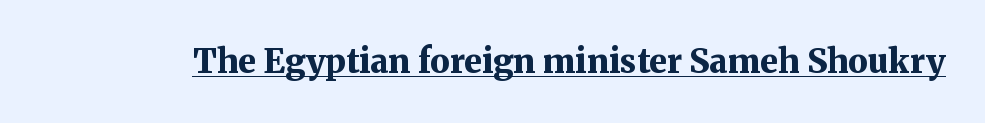
Q: Is the text bold? A: Yes.
Q: Is the text italic (slanted)? A: No, it is upright.
Q: Is the typeface a serif or a sans-serif typeface? A: Serif.
Q: Is the text underlined? A: Yes.
Q: Is the spacing between letters normal or unusually wide? A: Normal.
Q: Width (condensed, normal, or wide)? A: Normal.
Q: Stroke contrast? A: Medium.
Q: x-height? A: Medium.
Q: Monospaced? A: No.
